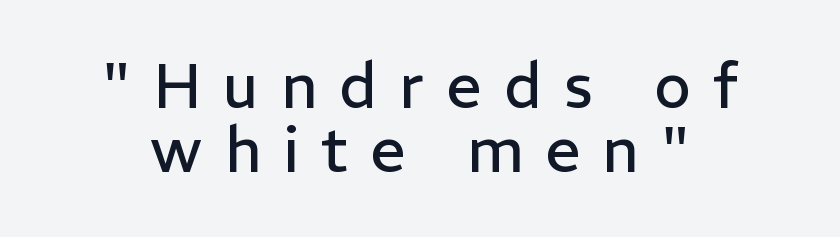
The image shows 62 px regular-weight sans-serif type, upright; set tight line spacing (1.04x), unusually wide letter spacing (+0.36 em), not underlined; low stroke contrast and a medium x-height.
